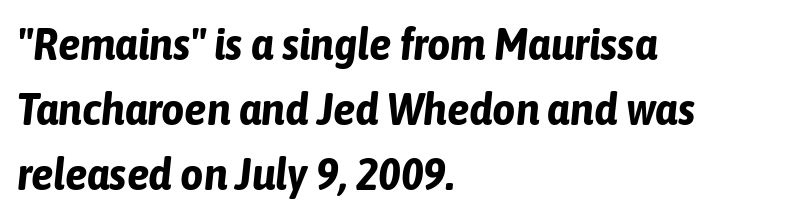
Reading down the column, the eye jumps a familiar distance to each next line. The rendering applies a slant to the glyphs. Nobody drew a line under any word here. One-word summary of the alignment: left. This is heavy type, rendered in bold.
